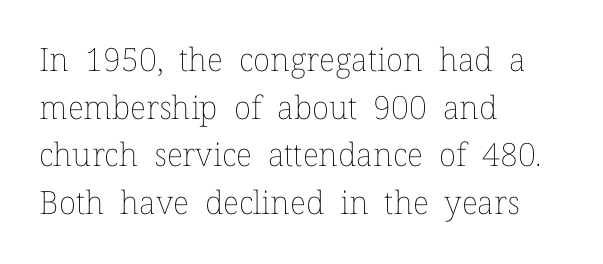
{"italic": "no", "bold": "no", "weight": "thin", "width": "normal", "stroke_contrast": "low", "x_height": "medium", "monospaced": "no", "underline": "no", "align": "left", "line_spacing": "normal", "line_spacing_ratio": 1.49, "letter_spacing": "normal", "letter_spacing_em": 0.0, "glyph_px": 32}
